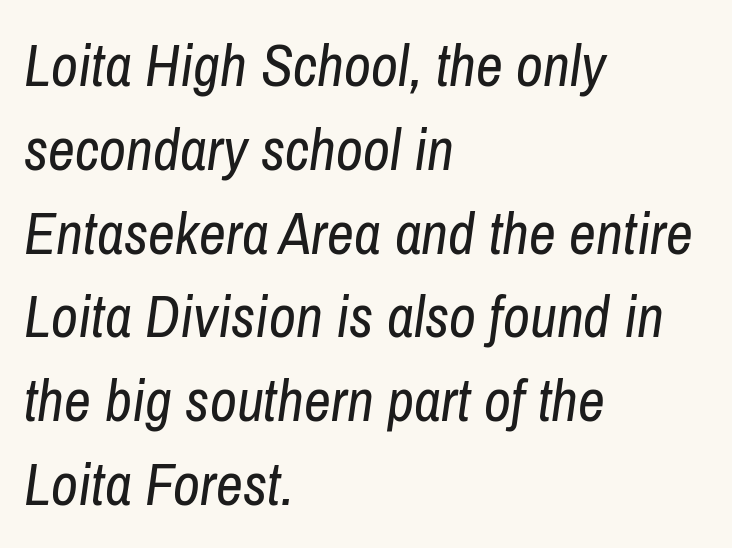
The image shows 59 px regular-weight, condensed type, italic (leaning right); set left-aligned, normal line spacing (1.42x), normal letter spacing, not underlined; low stroke contrast and a medium x-height.
